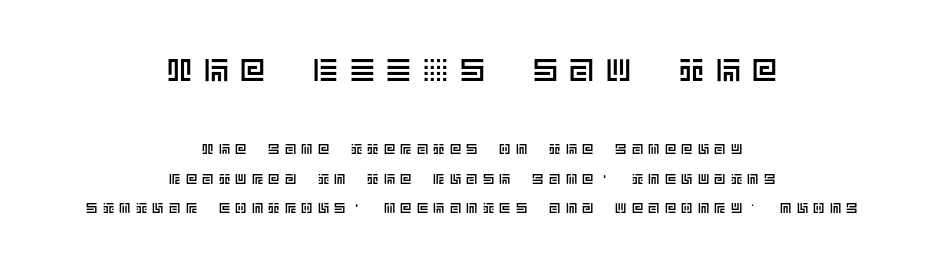
Q: Is the text italic (slanted)? A: No, it is upright.
Q: Is the text underlined? A: No.
Q: How is the paragraph aligned? A: Centered.
Q: Is the spacing between letters normal or unusually wide? A: Unusually wide.
Q: Is the spacing between lines tight, normal or loose? A: Loose.
Q: Which block of text is set in a larger size, the first (top) or the second (bottom)? A: The first (top) one.
Q: Width (condensed, normal, or wide)? A: Normal.
Q: x-height? A: Large.
